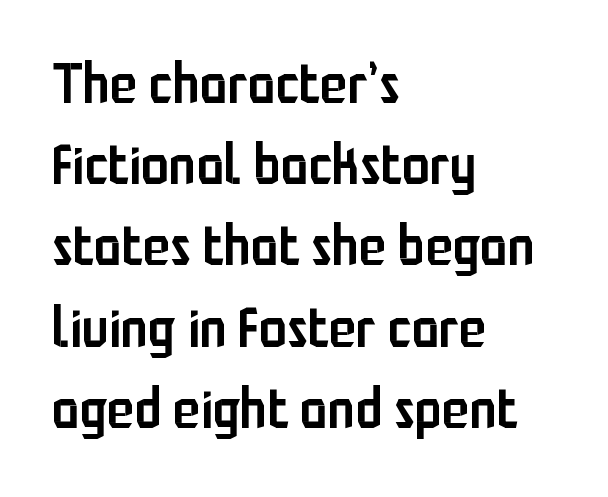
This rendering leaves character spacing at its baseline value. What's the leading like? Ordinary, nothing unusual. Are there feet on the stems? There aren't — it's a sans. Plain, unruled lines of type.
